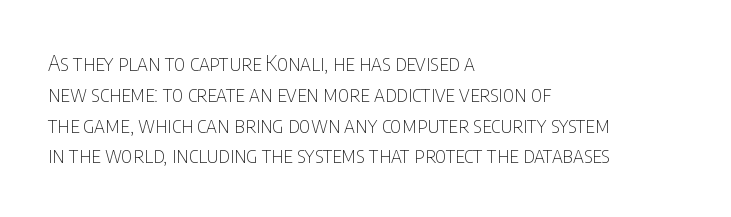
Q: Is the text bold? A: No.
Q: Is the text italic (slanted)? A: No, it is upright.
Q: Is the text underlined? A: No.
Q: How is the paragraph aligned? A: Left-aligned.
Q: Is the spacing between letters normal or unusually wide? A: Normal.
Q: Is the spacing between lines tight, normal or loose? A: Normal.
